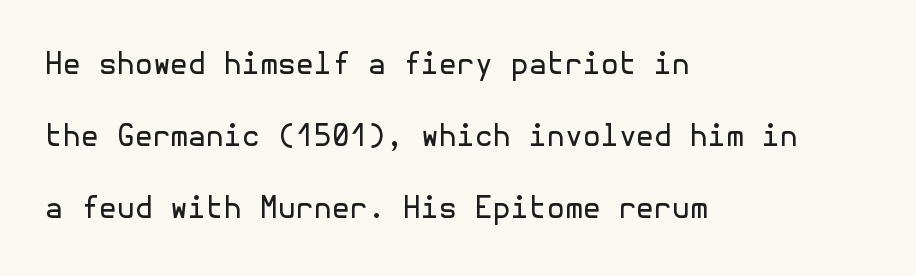
Honestly, the rows look like they've been pulled way apart. The rendering shows plain stroke endings on the letterforms — a sans-serif design. No chunkiness to these letters — they're not bold. Ordinary non-slanted type is in use.
